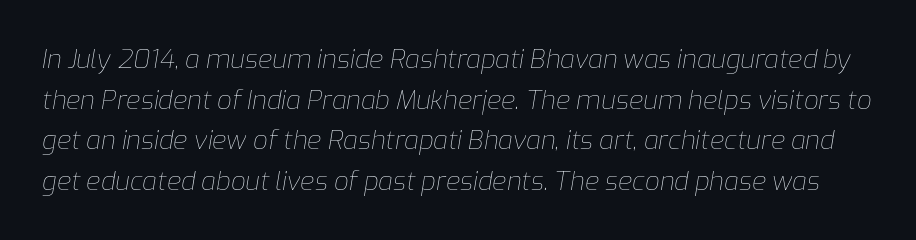
{"italic": "yes", "lean": "right", "slant_degrees": 9, "bold": "no", "underline": "no", "line_spacing": "normal", "line_spacing_ratio": 1.56, "letter_spacing": "normal", "letter_spacing_em": 0.0, "glyph_px": 26}
